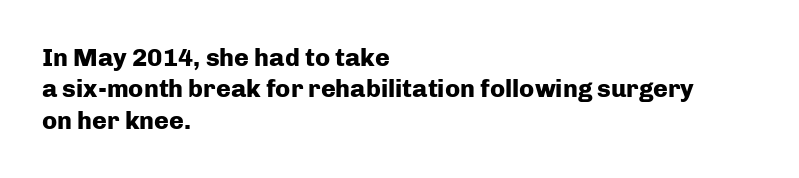
{"italic": "no", "bold": "yes", "underline": "no", "align": "left", "line_spacing": "normal", "line_spacing_ratio": 1.26, "letter_spacing": "normal", "letter_spacing_em": 0.0, "glyph_px": 25}
